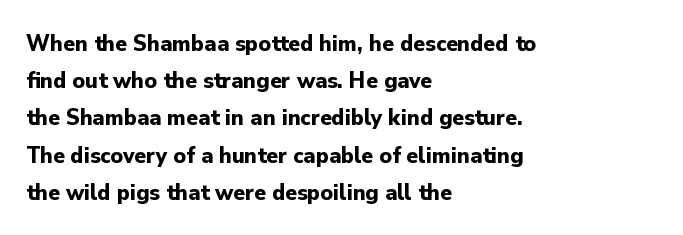
The image shows 24 px bold type, upright; set left-aligned, normal line spacing (1.55x), normal letter spacing, not underlined.
